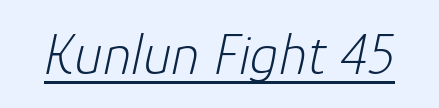
The image shows 58 px light type, italic (leaning right); set normal letter spacing, underlined; low stroke contrast and a medium x-height.
